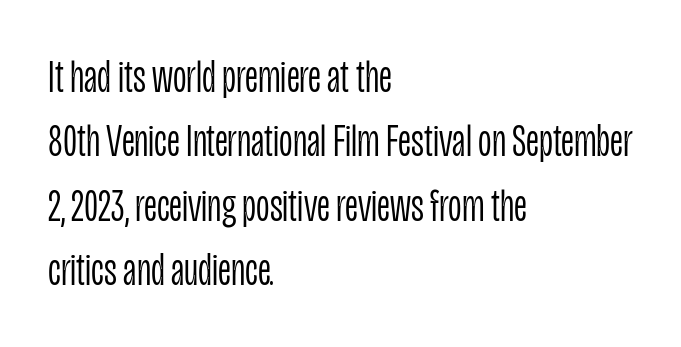
Q: Is the text bold? A: No.
Q: Is the text italic (slanted)? A: No, it is upright.
Q: Is the typeface a serif or a sans-serif typeface? A: Sans-serif.
Q: Is the text underlined? A: No.
Q: How is the paragraph aligned? A: Left-aligned.
Q: Is the spacing between letters normal or unusually wide? A: Normal.
Q: Is the spacing between lines tight, normal or loose? A: Normal.
Q: Width (condensed, normal, or wide)? A: Condensed.
Q: Stroke contrast? A: Low.
Q: x-height? A: Large.
Q: Monospaced? A: No.
